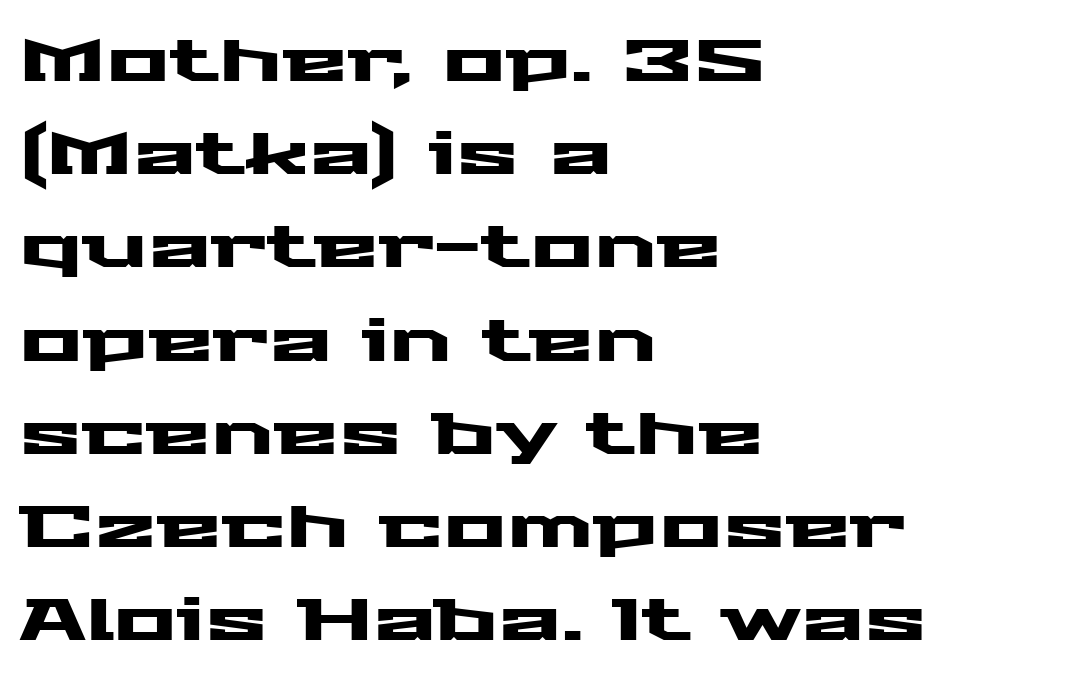
A typesetter would call this proportional, since set widths differ per character. The area under the type is left untouched. Vertically, the passage feels balanced, rows spaced as you'd expect. These lines are composed in type without serifs. This rendering leaves character spacing at its baseline value. The type sits square on the baseline with zero lean.
